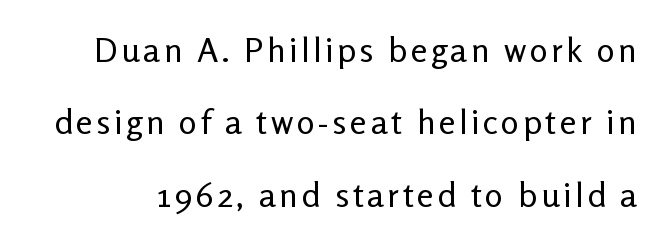
Q: Is the text bold? A: No.
Q: Is the text italic (slanted)? A: No, it is upright.
Q: Is the typeface a serif or a sans-serif typeface? A: Sans-serif.
Q: Is the text underlined? A: No.
Q: Is the spacing between lines tight, normal or loose? A: Loose.
Q: Width (condensed, normal, or wide)? A: Normal.
Q: Stroke contrast? A: Low.
Q: x-height? A: Medium.
Q: Monospaced? A: No.
